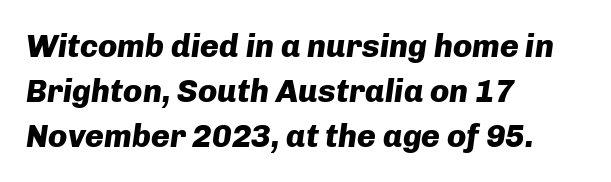
Q: Is the text bold? A: Yes.
Q: Is the text italic (slanted)? A: Yes, it leans right by about 8 degrees.
Q: Is the text underlined? A: No.
Q: How is the paragraph aligned? A: Left-aligned.
Q: Is the spacing between letters normal or unusually wide? A: Normal.
Q: Is the spacing between lines tight, normal or loose? A: Normal.
Q: Width (condensed, normal, or wide)? A: Normal.
Q: Stroke contrast? A: Low.
Q: x-height? A: Medium.
Q: Monospaced? A: No.
